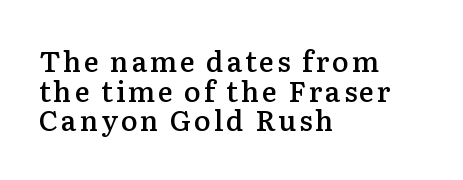
The image shows 28 px semibold serif type, upright; set left-aligned, tight line spacing (1.06x), not underlined; low stroke contrast and a medium x-height.
